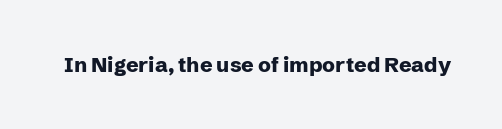
Q: Is the text bold? A: Yes.
Q: Is the text italic (slanted)? A: No, it is upright.
Q: Is the text underlined? A: No.
Q: Is the spacing between letters normal or unusually wide? A: Normal.
